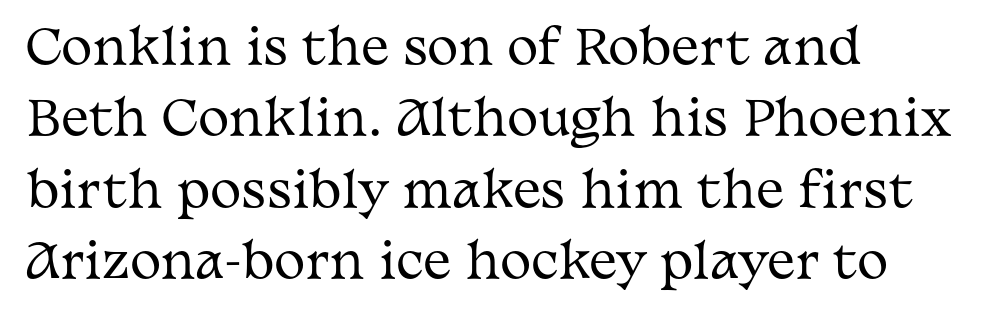
The image shows 47 px regular-weight, wide serif type, upright; set left-aligned, normal line spacing (1.52x), normal letter spacing, not underlined; medium stroke contrast and a medium x-height.
